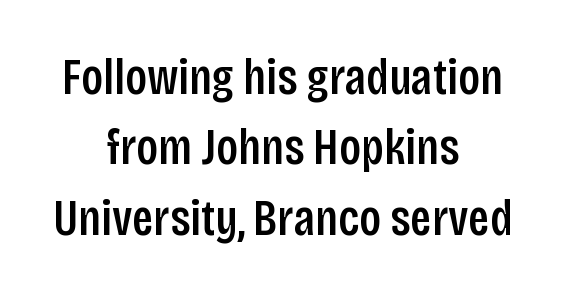
Q: Is the text italic (slanted)? A: No, it is upright.
Q: Is the typeface a serif or a sans-serif typeface? A: Sans-serif.
Q: Is the text underlined? A: No.
Q: How is the paragraph aligned? A: Centered.
Q: Is the spacing between letters normal or unusually wide? A: Normal.
Q: Is the spacing between lines tight, normal or loose? A: Normal.
Q: Width (condensed, normal, or wide)? A: Condensed.
Q: Stroke contrast? A: Low.
Q: x-height? A: Large.
Q: Monospaced? A: No.
